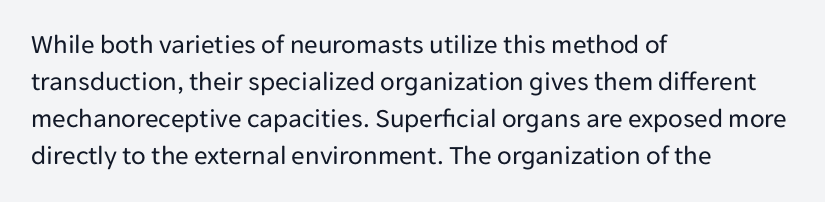
Q: Is the text bold? A: No.
Q: Is the text italic (slanted)? A: No, it is upright.
Q: Is the text underlined? A: No.
Q: How is the paragraph aligned? A: Left-aligned.
Q: Is the spacing between letters normal or unusually wide? A: Normal.
Q: Is the spacing between lines tight, normal or loose? A: Normal.
